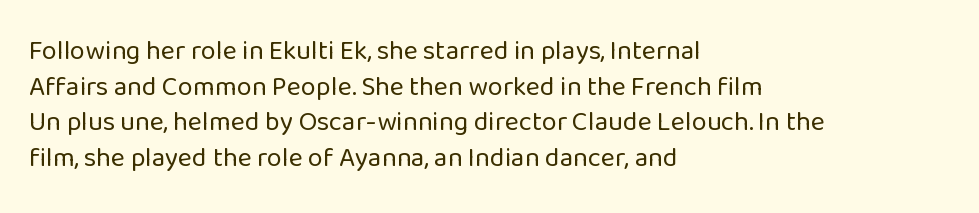
Q: Is the text bold? A: No.
Q: Is the text italic (slanted)? A: No, it is upright.
Q: Is the text underlined? A: No.
Q: How is the paragraph aligned? A: Left-aligned.
Q: Is the spacing between letters normal or unusually wide? A: Normal.
Q: Is the spacing between lines tight, normal or loose? A: Normal.
